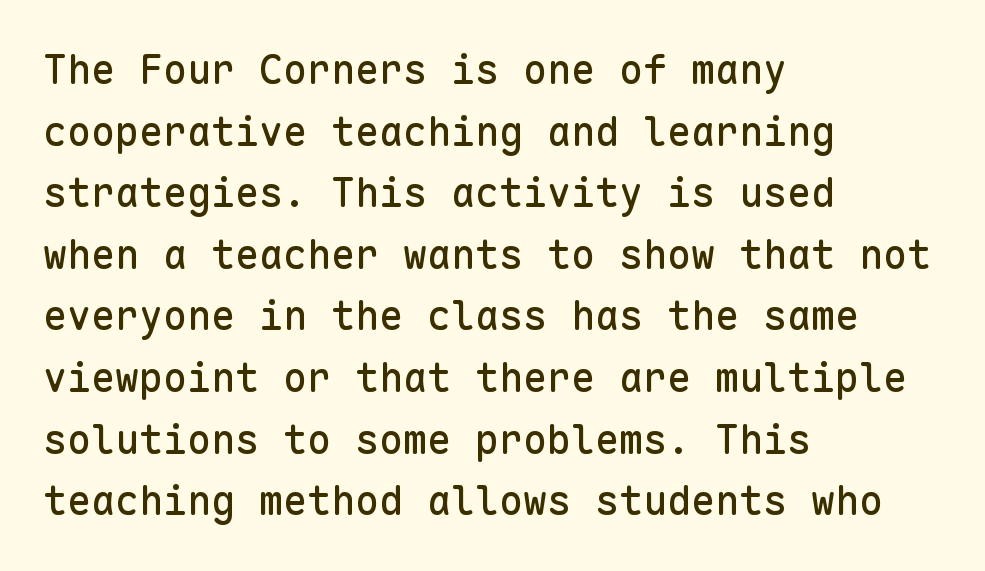
The face used here is monospaced, like something from a code editor. The designer left line spacing at the default. Rendered with straight, roman letterforms. This is sans-serif lettering, the kind often seen on screens and signage. Check the space under the baseline: it is left empty. This rendering leaves character spacing at its baseline value.
